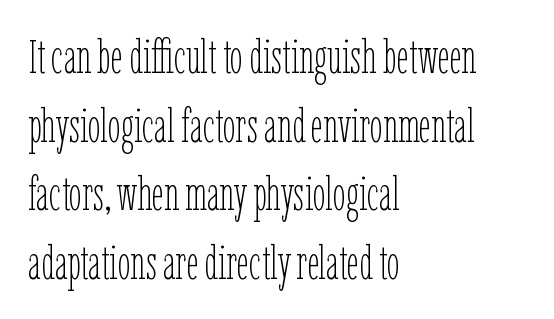
The image shows 47 px thin, condensed type, upright; set left-aligned, normal line spacing (1.46x), normal letter spacing, not underlined; low stroke contrast and a medium x-height.
